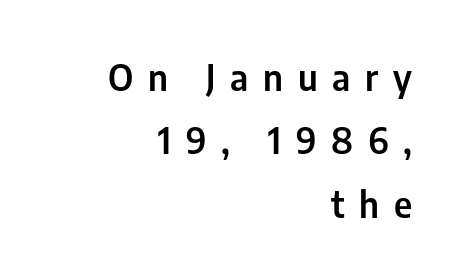
Q: Is the text italic (slanted)? A: No, it is upright.
Q: Is the typeface a serif or a sans-serif typeface? A: Sans-serif.
Q: Is the text underlined? A: No.
Q: How is the paragraph aligned? A: Right-aligned.
Q: Is the spacing between letters normal or unusually wide? A: Unusually wide.
Q: Width (condensed, normal, or wide)? A: Condensed.
Q: Stroke contrast? A: Low.
Q: x-height? A: Medium.
Q: Monospaced? A: No.
